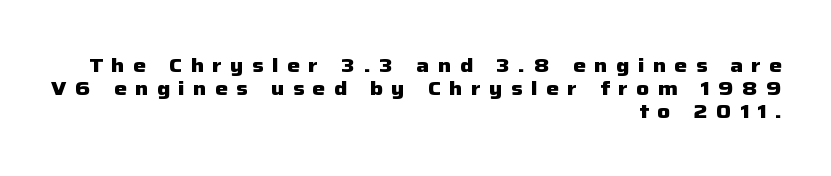
Descenders hang freely into open space. Short and long lines alike share a common ending point at right. Tall strokes in this sample are plumb rather than angled. The space between consecutive lines is stingy. Plenty of ink on the page — the face is bold. Observe the wide spacing: letters keep a clear distance from each other.
